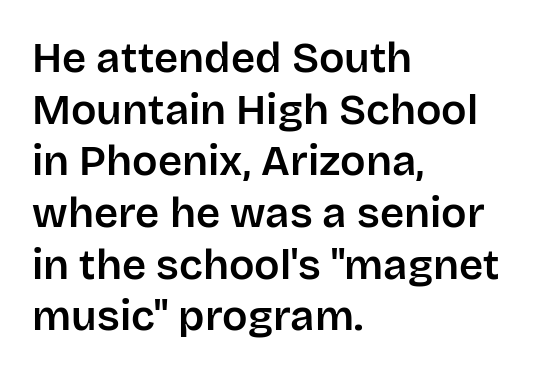
Type without underlining. Each letter keeps its own natural width here, so spacing adapts to shape. The specimen reads as upright at a glance. The face used here is rendered with its standard letterfit.
